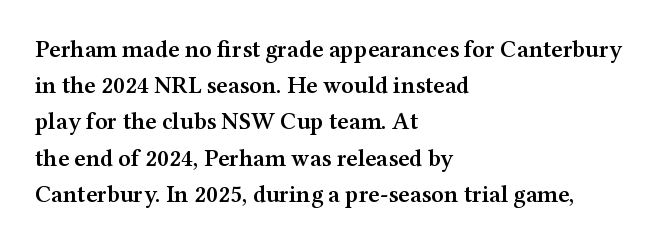
{"italic": "no", "bold": "semi", "underline": "no", "align": "left", "line_spacing": "normal", "line_spacing_ratio": 1.51, "letter_spacing": "normal", "letter_spacing_em": 0.0, "glyph_px": 24}
